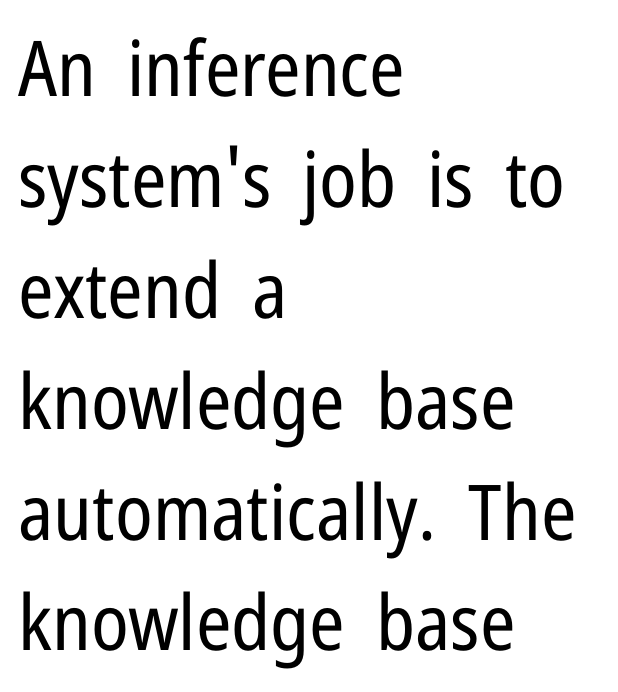
Q: Is the text bold? A: No.
Q: Is the text italic (slanted)? A: No, it is upright.
Q: Is the typeface a serif or a sans-serif typeface? A: Sans-serif.
Q: Is the text underlined? A: No.
Q: How is the paragraph aligned? A: Left-aligned.
Q: Is the spacing between letters normal or unusually wide? A: Normal.
Q: Is the spacing between lines tight, normal or loose? A: Normal.
Q: Width (condensed, normal, or wide)? A: Condensed.
Q: Stroke contrast? A: Low.
Q: x-height? A: Medium.
Q: Monospaced? A: No.
